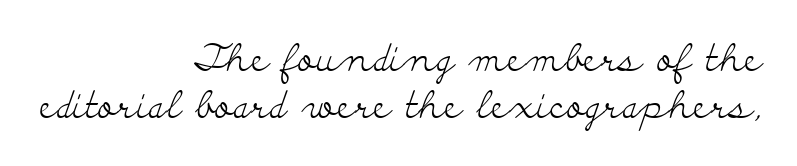
{"serif": "yes", "bold": "no", "weight": "light", "width": "wide", "stroke_contrast": "low", "x_height": "small", "monospaced": "no", "underline": "no", "align": "right", "line_spacing": "normal", "line_spacing_ratio": 1.26, "letter_spacing": "normal", "letter_spacing_em": 0.0, "glyph_px": 37}
